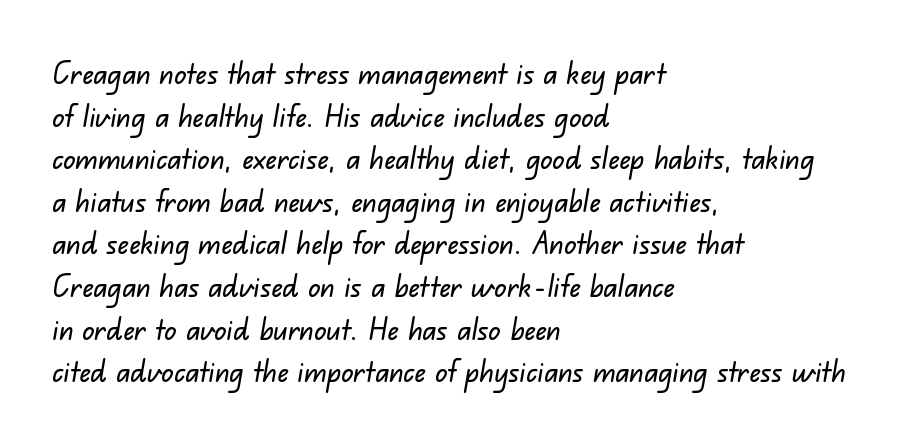
The letters carry no serifs — their stems end cleanly without finishing strokes. Casual observation: everything's shoved over to the left. Regular leading. Letters rest on an invisible, unmarked baseline. Character widths vary here, with narrow letters taking less room than wide ones.
